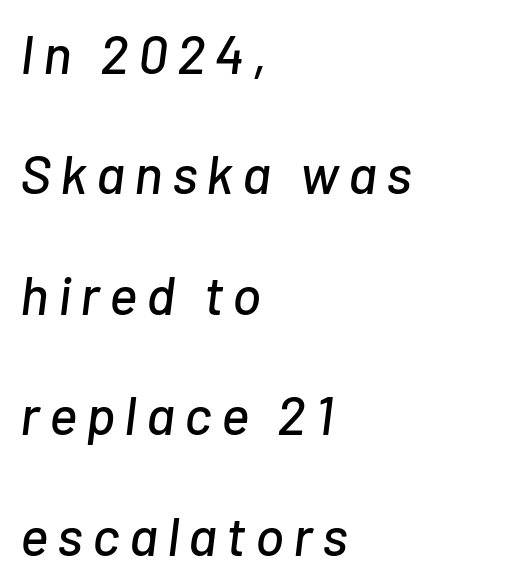
{"italic": "yes", "lean": "right", "slant_degrees": 7, "width": "normal", "stroke_contrast": "low", "x_height": "medium", "monospaced": "no", "underline": "no", "align": "left", "line_spacing": "loose", "line_spacing_ratio": 2.23, "glyph_px": 54}
